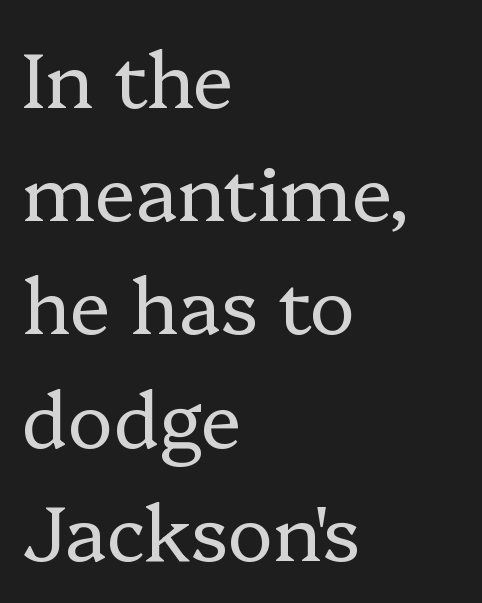
Q: Is the text bold? A: No.
Q: Is the text italic (slanted)? A: No, it is upright.
Q: Is the typeface a serif or a sans-serif typeface? A: Serif.
Q: Is the text underlined? A: No.
Q: How is the paragraph aligned? A: Left-aligned.
Q: Is the spacing between letters normal or unusually wide? A: Normal.
Q: Is the spacing between lines tight, normal or loose? A: Normal.
Q: Width (condensed, normal, or wide)? A: Normal.
Q: Stroke contrast? A: Low.
Q: x-height? A: Medium.
Q: Monospaced? A: No.
